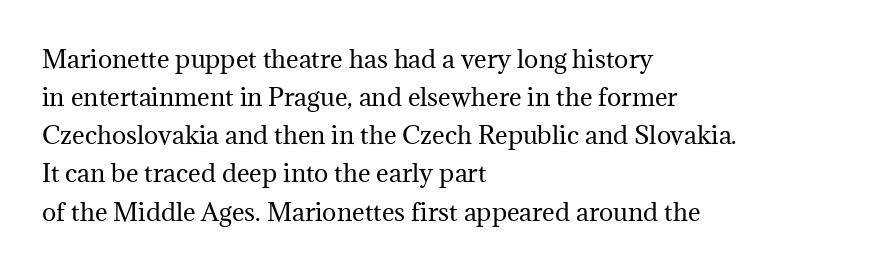
The image shows 24 px text type, upright; set left-aligned, normal line spacing (1.59x), normal letter spacing, not underlined.
